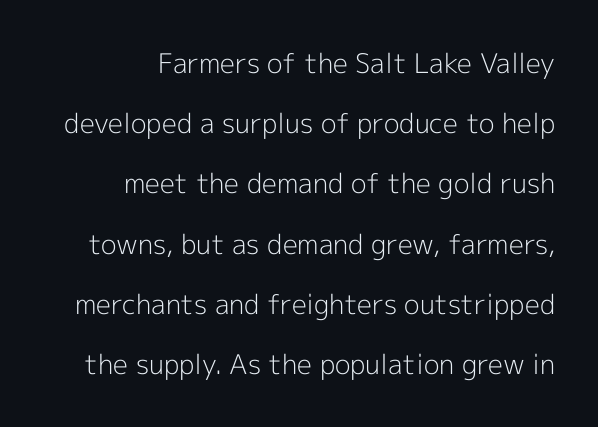
The horizontal fit of the characters is conventional and even. The compositor pushed each line to the right boundary. Italic: no, the glyphs are upright roman. The specimen omits any rule beneath the text block's lines. Weight: regular or lighter.
